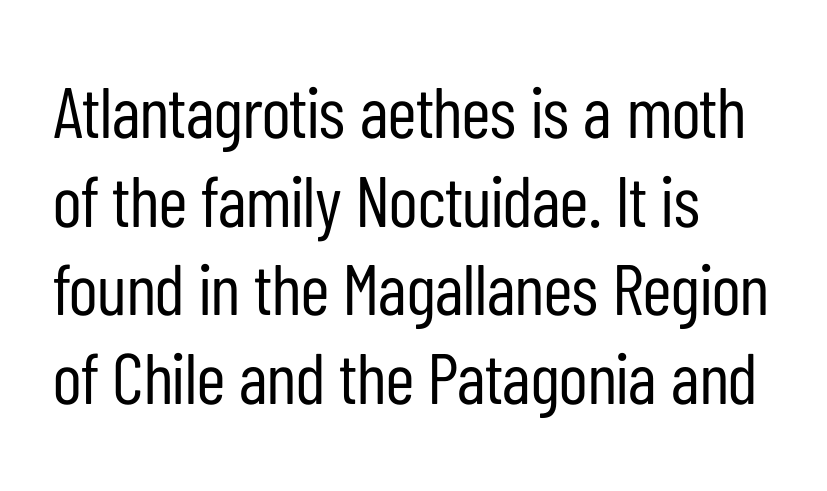
{"serif": "no", "italic": "no", "bold": "no", "weight": "regular", "width": "condensed", "stroke_contrast": "low", "x_height": "medium", "monospaced": "no", "underline": "no", "align": "left", "line_spacing_ratio": 1.23, "letter_spacing": "normal", "letter_spacing_em": 0.0, "glyph_px": 72}
